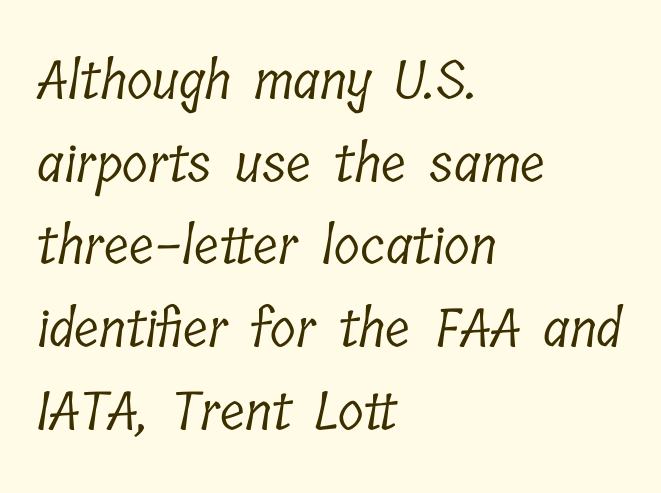
Q: Is the text bold? A: No.
Q: Is the typeface a serif or a sans-serif typeface? A: Serif.
Q: Is the text underlined? A: No.
Q: How is the paragraph aligned? A: Left-aligned.
Q: Is the spacing between letters normal or unusually wide? A: Normal.
Q: Is the spacing between lines tight, normal or loose? A: Normal.
Q: Width (condensed, normal, or wide)? A: Condensed.
Q: Stroke contrast? A: Low.
Q: x-height? A: Medium.
Q: Monospaced? A: No.
